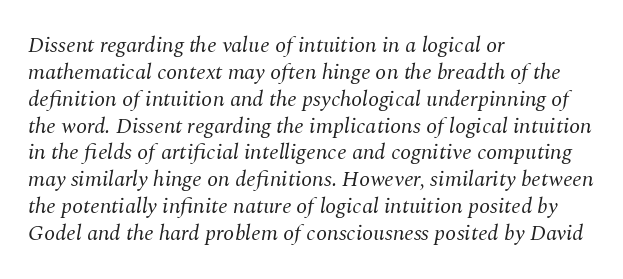
Weight: regular or lighter. The letterforms sit shoulder to shoulder at normal distance. A student would call this left alignment; a typographer would say flush left, rag right. You can tell it's italic because the verticals aren't actually vertical.
